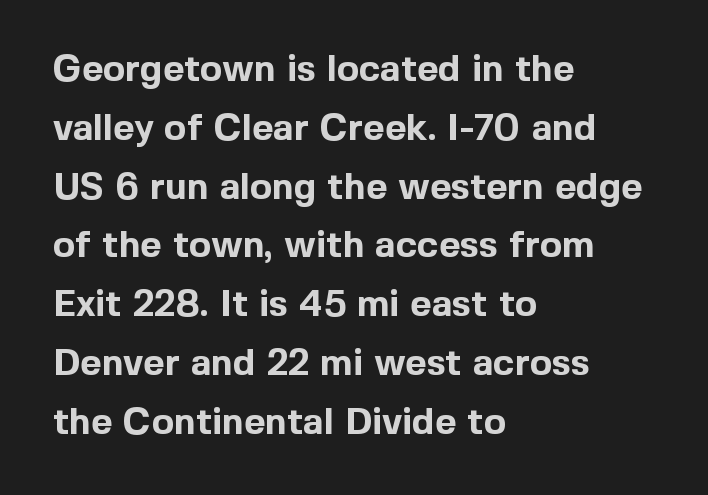
Q: Is the text bold? A: Yes.
Q: Is the text italic (slanted)? A: No, it is upright.
Q: Is the typeface a serif or a sans-serif typeface? A: Sans-serif.
Q: Is the text underlined? A: No.
Q: How is the paragraph aligned? A: Left-aligned.
Q: Is the spacing between letters normal or unusually wide? A: Normal.
Q: Is the spacing between lines tight, normal or loose? A: Normal.
Q: Width (condensed, normal, or wide)? A: Normal.
Q: x-height? A: Medium.
Q: Monospaced? A: No.
